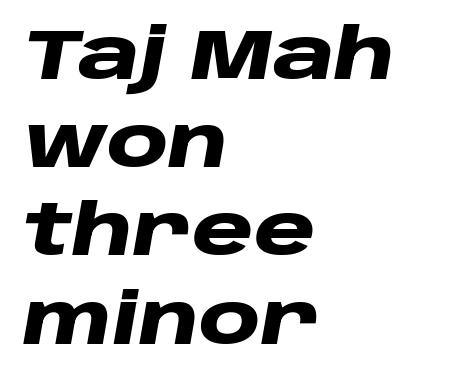
{"italic": "yes", "lean": "right", "slant_degrees": 10, "bold": "yes", "weight": "heavy", "width": "wide", "stroke_contrast": "low", "x_height": "large", "monospaced": "no", "underline": "no", "align": "left", "line_spacing": "normal", "line_spacing_ratio": 1.26, "letter_spacing": "normal", "letter_spacing_em": 0.0, "glyph_px": 70}
